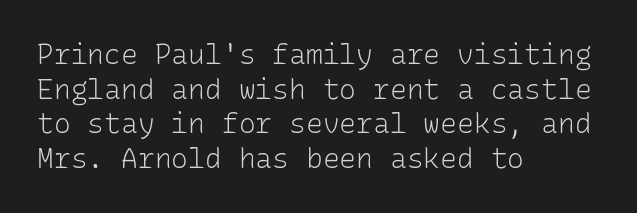
The image shows 28 px light sans-serif type, upright, monospaced; set left-aligned, line spacing 1.24x, normal letter spacing, not underlined; low stroke contrast and a medium x-height.
